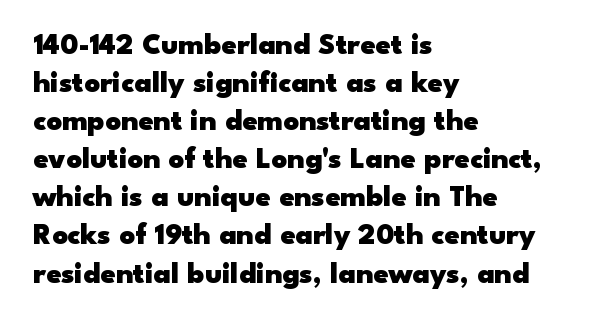
Horizontally, the lines are justified to the leading edge only. Clear beneath every line of the passage. The passage shown is typed in a proportional face where columns would drift. Rows of type keep a routine distance in the vertical direction. You'd pick this weight for a headline — it's a proper bold. No extra tracking has been applied to these lines.
